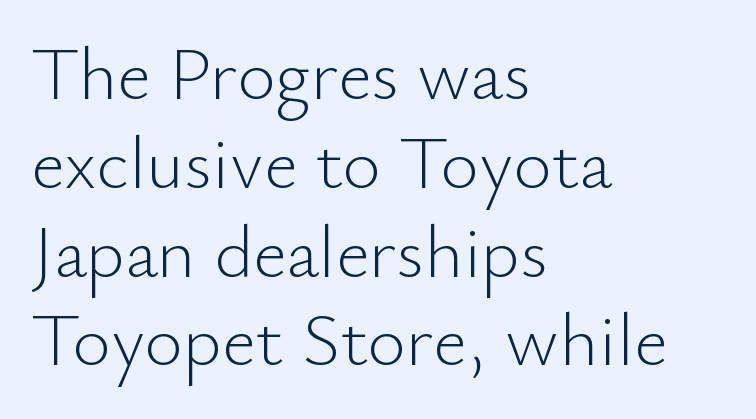
{"serif": "no", "italic": "no", "bold": "no", "weight": "light", "width": "normal", "stroke_contrast": "low", "x_height": "small", "monospaced": "no", "underline": "no", "align": "left", "line_spacing_ratio": 1.2, "letter_spacing": "normal", "letter_spacing_em": 0.0, "glyph_px": 74}
